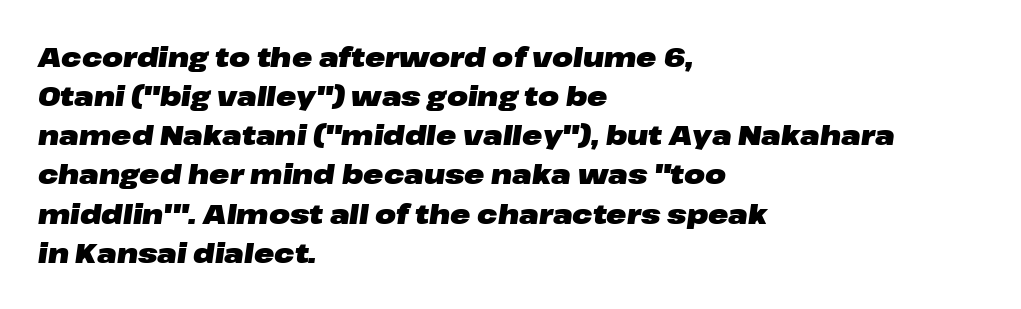
The lines are quadded left. Plain, unruled lines of type. The glyphs have the mass of a bold cut. If you drew a line through each stem, it would be angled.
